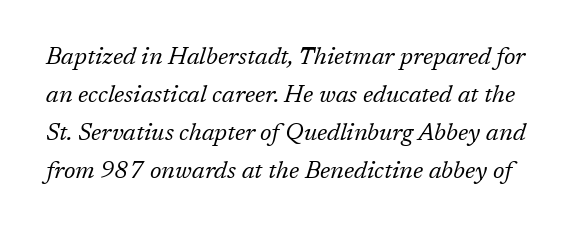
Rendered with sloped, italic letterforms. Is there much room between lines? A standard amount, neither cramped nor airy. Decoration check: the copy has no underline. This is not heavy type; no bold has been used. Characters follow at the spacing the type designer built in.
